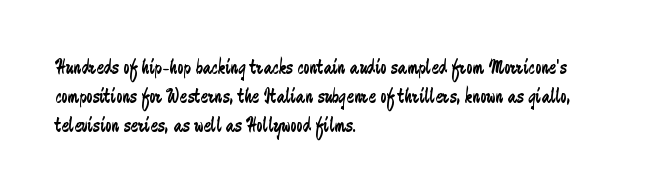
Q: Is the text bold? A: No.
Q: Is the text italic (slanted)? A: Yes.
Q: Is the text underlined? A: No.
Q: How is the paragraph aligned? A: Left-aligned.
Q: Is the spacing between letters normal or unusually wide? A: Normal.
Q: Is the spacing between lines tight, normal or loose? A: Normal.
